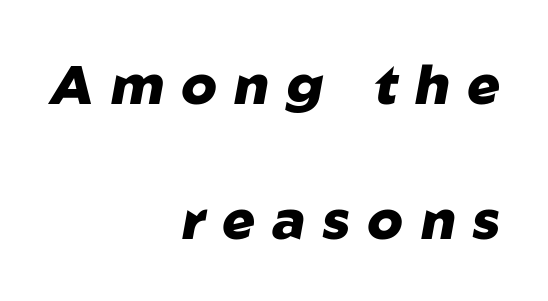
{"italic": "yes", "lean": "right", "slant_degrees": 10, "bold": "yes", "weight": "heavy", "width": "normal", "stroke_contrast": "low", "x_height": "medium", "monospaced": "no", "underline": "no", "align": "right", "line_spacing": "loose", "line_spacing_ratio": 2.46, "letter_spacing": "wide", "letter_spacing_em": 0.31, "glyph_px": 55}
